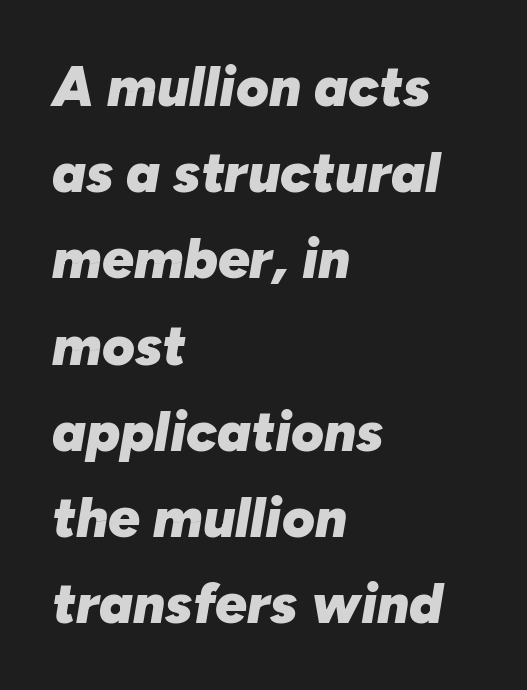
{"italic": "yes", "lean": "right", "slant_degrees": 10, "bold": "yes", "weight": "heavy", "width": "normal", "stroke_contrast": "low", "x_height": "medium", "monospaced": "no", "underline": "no", "align": "left", "line_spacing": "normal", "line_spacing_ratio": 1.54, "letter_spacing": "normal", "letter_spacing_em": 0.0, "glyph_px": 56}
